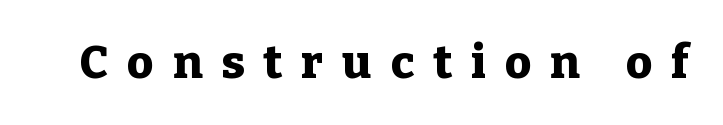
The image shows 46 px heavy serif type, upright; set unusually wide letter spacing (+0.41 em), not underlined; low stroke contrast and a medium x-height.
